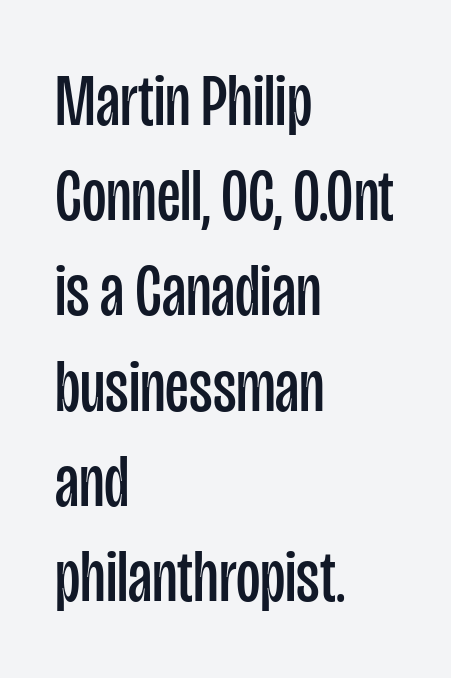
The rendering anchors every line to the left-hand side. Each stroke keeps to a modest, everyday thickness or less. The typeface chosen for these lines omits serifs. Leading matches the norm, producing a regular column. There is no visible air inserted between adjacent glyphs.
